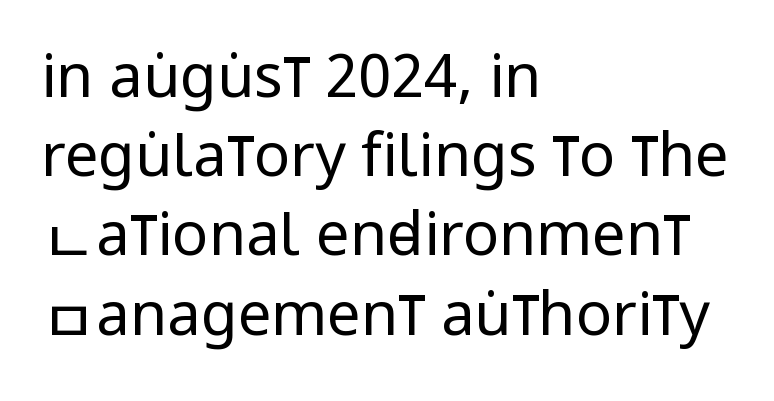
The image shows 60 px regular-weight, condensed sans-serif type, upright; set left-aligned, normal line spacing (1.32x), normal letter spacing, not underlined; low stroke contrast and a large x-height.
